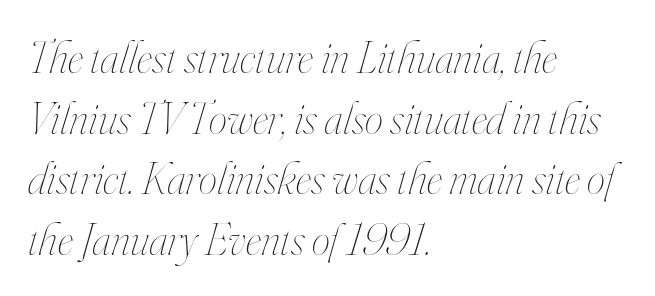
{"italic": "yes", "lean": "right", "slant_degrees": 16, "bold": "no", "weight": "thin", "width": "condensed", "stroke_contrast": "high", "x_height": "small", "monospaced": "no", "underline": "no", "align": "left", "line_spacing": "normal", "line_spacing_ratio": 1.32, "letter_spacing": "normal", "letter_spacing_em": 0.0, "glyph_px": 46}
